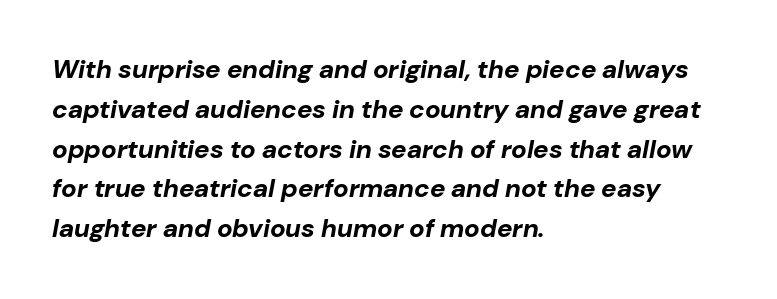
Q: Is the text bold? A: Yes.
Q: Is the text italic (slanted)? A: Yes, it leans right by about 10 degrees.
Q: Is the text underlined? A: No.
Q: How is the paragraph aligned? A: Left-aligned.
Q: Is the spacing between letters normal or unusually wide? A: Normal.
Q: Is the spacing between lines tight, normal or loose? A: Normal.
